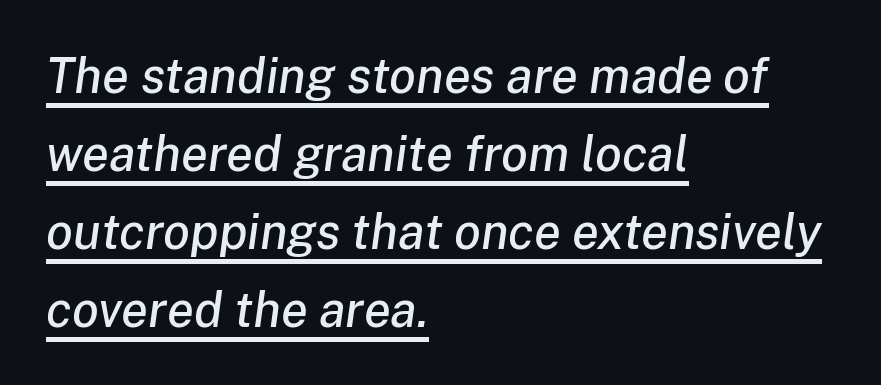
{"italic": "yes", "lean": "right", "slant_degrees": 8, "width": "normal", "stroke_contrast": "low", "x_height": "medium", "monospaced": "no", "underline": "yes", "align": "left", "line_spacing": "normal", "line_spacing_ratio": 1.59, "letter_spacing": "normal", "letter_spacing_em": 0.0, "glyph_px": 49}
